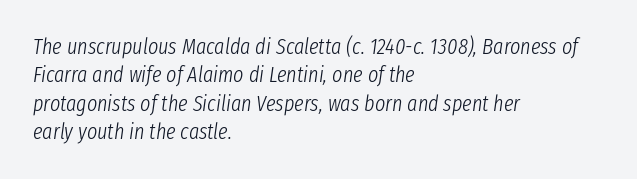
{"italic": "yes", "lean": "right", "slant_degrees": 8, "bold": "no", "underline": "no", "align": "left", "line_spacing": "normal", "line_spacing_ratio": 1.29, "letter_spacing": "normal", "letter_spacing_em": 0.0, "glyph_px": 22}
